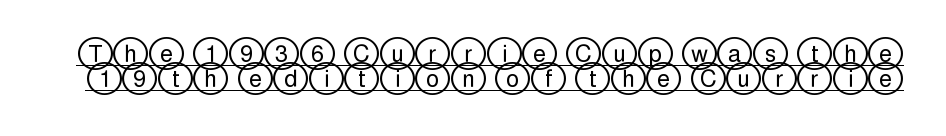
The image shows 23 px text type, upright; set tight line spacing (1.1x), normal letter spacing, underlined.
